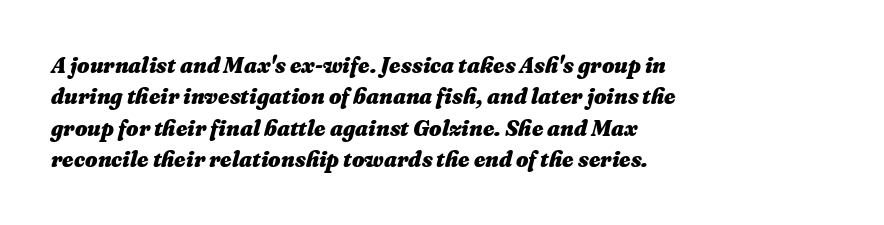
Tracking here is standard; glyphs follow each other at the usual distance. Weight check: bold — yes, fully. No word sits above an underline. Slant detected: the letters are inclined. The space between consecutive lines is moderate. All the whitespace from short lines collects on the right.
